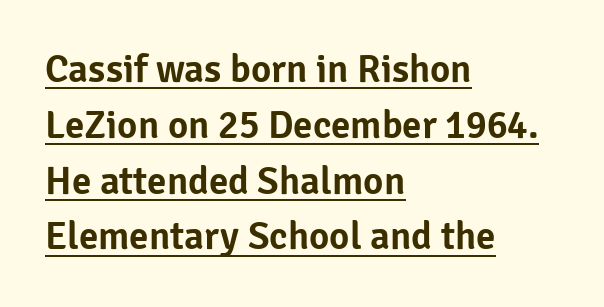
{"serif": "no", "italic": "no", "width": "normal", "stroke_contrast": "low", "x_height": "medium", "monospaced": "no", "underline": "yes", "align": "left", "line_spacing": "normal", "line_spacing_ratio": 1.43, "letter_spacing": "normal", "letter_spacing_em": 0.0, "glyph_px": 39}
